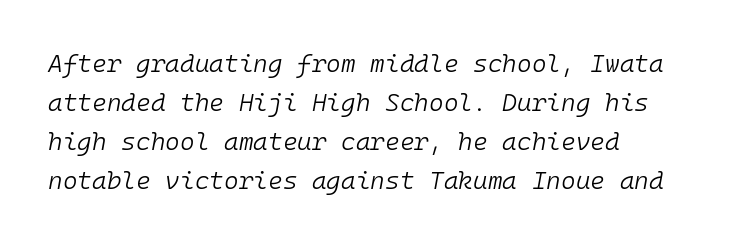
A clean baseline with only descenders dipping below it. Slant detected: the letters are inclined. The setting favours the left margin, as ordinary paragraphs usually do. How are the letters spaced? Ordinarily, with no added tracking. The passage shown is not bold in any degree.
